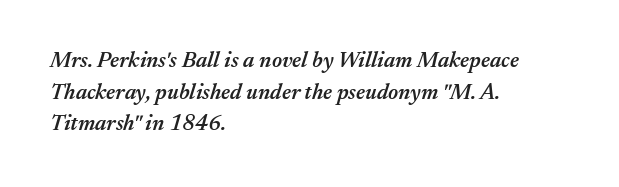
{"italic": "yes", "lean": "right", "slant_degrees": 17, "bold": "semi", "underline": "no", "align": "left", "line_spacing": "normal", "line_spacing_ratio": 1.44, "letter_spacing": "normal", "letter_spacing_em": 0.0, "glyph_px": 22}
